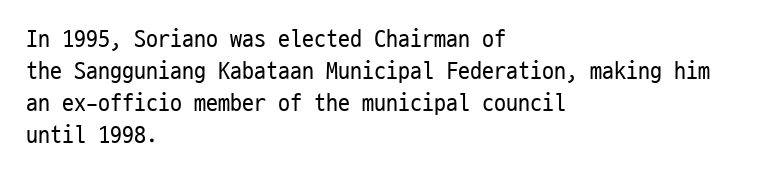
Q: Is the text bold? A: No.
Q: Is the text italic (slanted)? A: No, it is upright.
Q: Is the text underlined? A: No.
Q: How is the paragraph aligned? A: Left-aligned.
Q: Is the spacing between letters normal or unusually wide? A: Normal.
Q: Is the spacing between lines tight, normal or loose? A: Normal.
